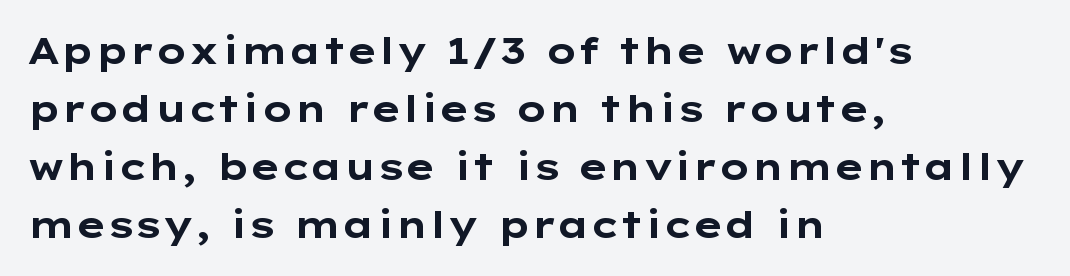
The image shows 37 px bold, wide sans-serif type, upright; set left-aligned, normal line spacing (1.57x), normal letter spacing, not underlined; low stroke contrast and a medium x-height.
